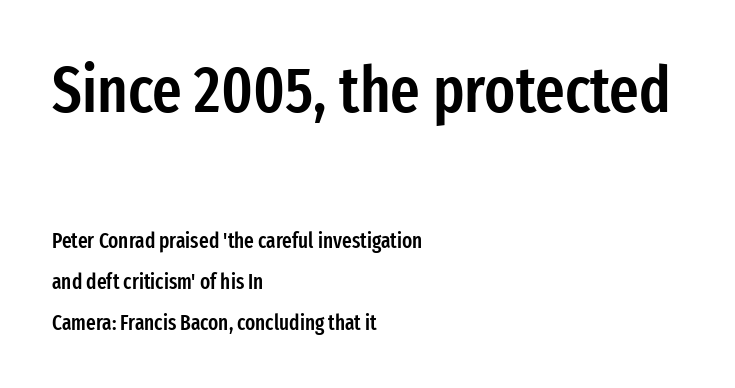
Here the designer chose a conventional face with non-uniform glyph widths. On the weight axis this lands at semibold, roughly 600. The letters in the upper block stand taller than those in the block below. The zone under the glyphs is completely vacant.
